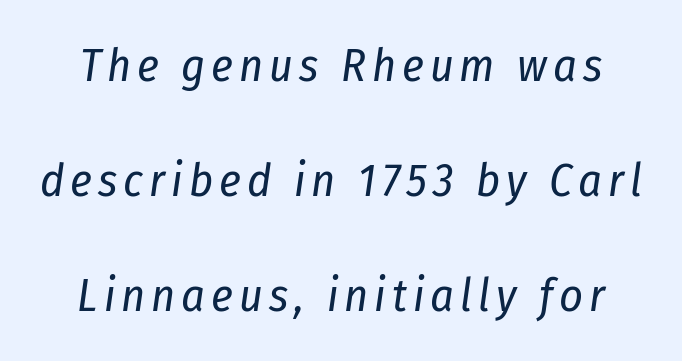
The space beneath each line is pristine and unruled. This sample has the flowing, uneven cadence of proportional lettering. The passage shown leans; its letterforms are oblique. Reading down the column, the eye jumps a long way to each next line. These glyphs show unthickened strokes, regular width or finer.
